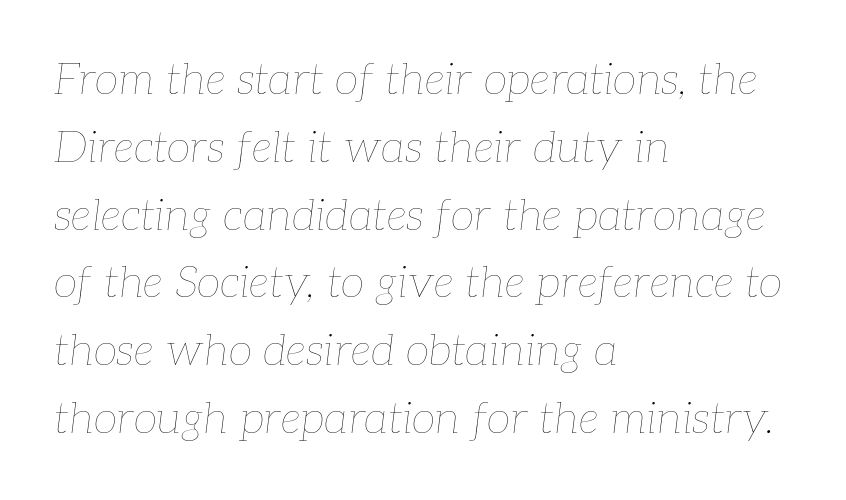
The image shows 44 px thin type, italic (leaning right); set left-aligned, normal line spacing (1.54x), normal letter spacing, not underlined; low stroke contrast and a medium x-height.
